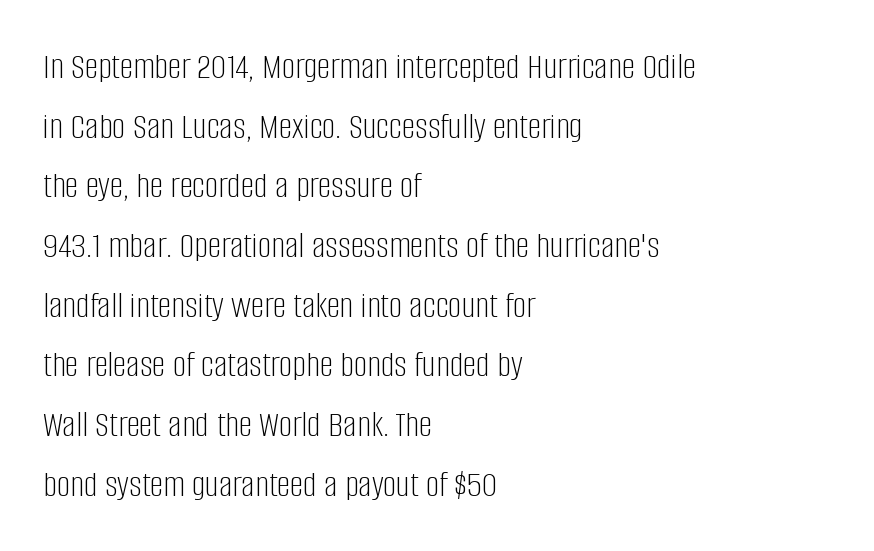
The face used here is a sans, in the tradition of grotesques and geometrics. Look at the tracking — it's just the regular setting, nothing added. Casual observation: everything's shoved over to the left. A normal amount of white space separates one row of letters from the next.
